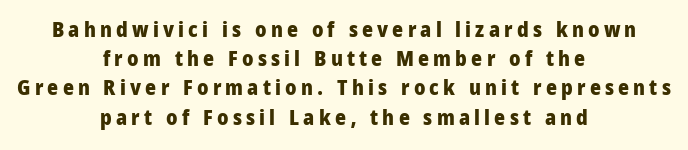
Q: Is the text bold? A: Yes.
Q: Is the text italic (slanted)? A: No, it is upright.
Q: Is the text underlined? A: No.
Q: How is the paragraph aligned? A: Centered.
Q: Is the spacing between letters normal or unusually wide? A: Unusually wide.
Q: Is the spacing between lines tight, normal or loose? A: Normal.
